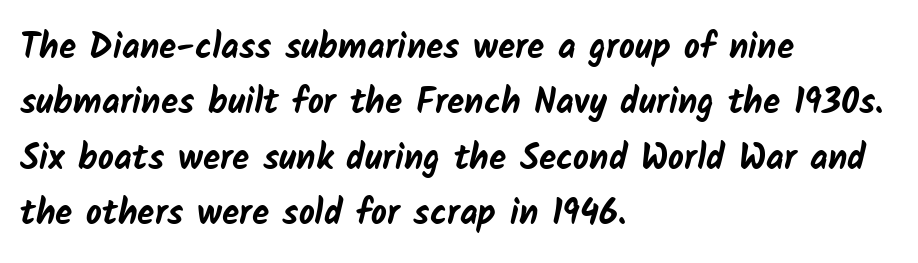
Q: Is the text bold? A: Yes.
Q: Is the typeface a serif or a sans-serif typeface? A: Sans-serif.
Q: Is the text underlined? A: No.
Q: How is the paragraph aligned? A: Left-aligned.
Q: Is the spacing between letters normal or unusually wide? A: Normal.
Q: Is the spacing between lines tight, normal or loose? A: Normal.
Q: Width (condensed, normal, or wide)? A: Normal.
Q: Stroke contrast? A: Low.
Q: x-height? A: Medium.
Q: Monospaced? A: No.
